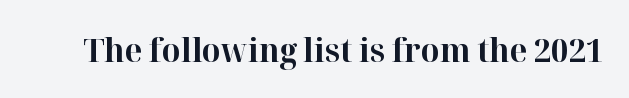
Q: Is the text bold? A: Yes.
Q: Is the text italic (slanted)? A: No, it is upright.
Q: Is the typeface a serif or a sans-serif typeface? A: Serif.
Q: Is the text underlined? A: No.
Q: Is the spacing between letters normal or unusually wide? A: Normal.
Q: Width (condensed, normal, or wide)? A: Normal.
Q: Stroke contrast? A: High.
Q: x-height? A: Medium.
Q: Monospaced? A: No.
